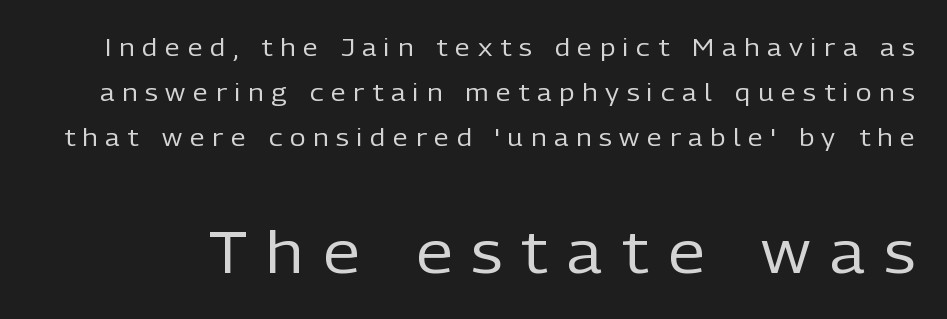
The cut favours lightness, reaching ordinary text weight at its darkest. Do the characters align in a grid? No, the font is proportional. Words appear elongated and porous because spacing is wide. The font's upright variant was chosen for this text.
